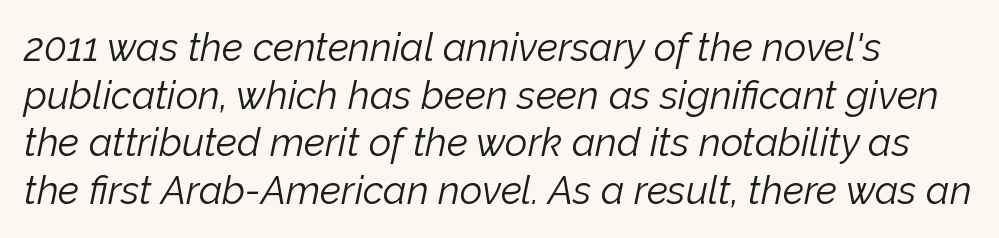
The image shows 39 px light type, italic (leaning right); set line spacing 1.22x, normal letter spacing, not underlined; low stroke contrast and a medium x-height.
